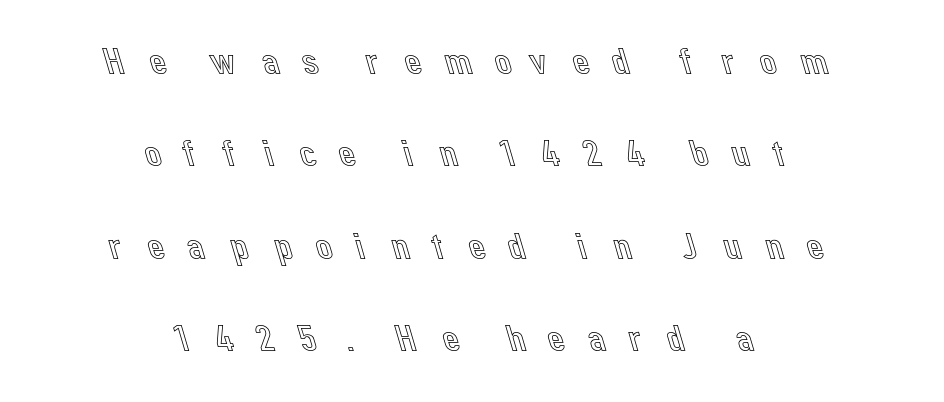
Q: Is the text italic (slanted)? A: Yes.
Q: Is the text underlined? A: No.
Q: How is the paragraph aligned? A: Centered.
Q: Is the spacing between letters normal or unusually wide? A: Unusually wide.
Q: Is the spacing between lines tight, normal or loose? A: Loose.
Q: Width (condensed, normal, or wide)? A: Normal.
Q: x-height? A: Medium.
Q: Monospaced? A: No.
